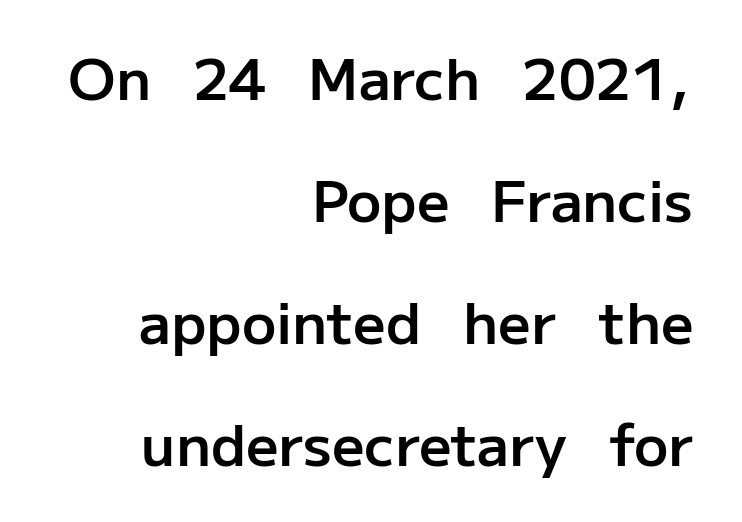
Summary of vertical rhythm: relaxed, with wide interline spacing. Are there feet on the stems? There aren't — it's a sans. Notice the strokes are somewhat thickened but not fully heavy: this is a semibold. Each line ends at the same right margin while the left side varies. This sample uses plain, unmodified letter spacing. Tall strokes in this sample are plumb rather than angled.
